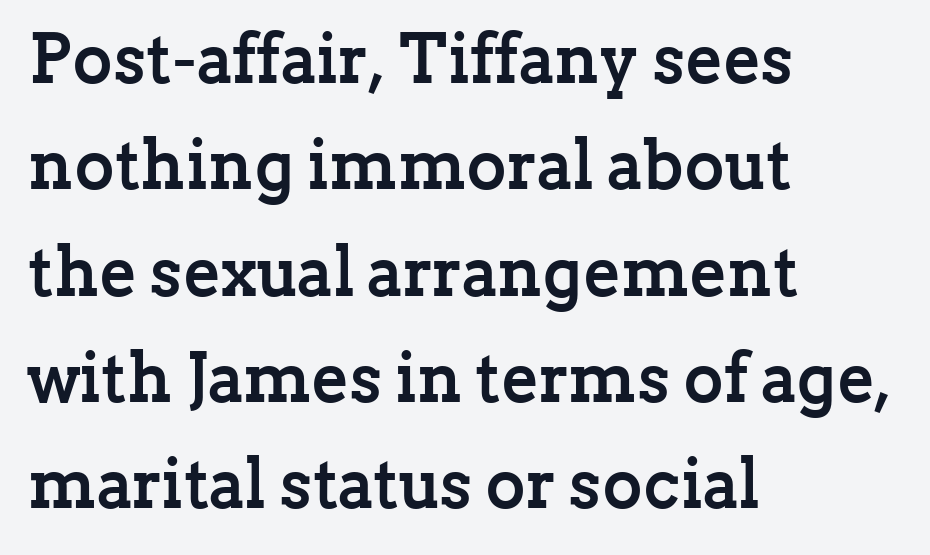
The image shows 69 px semibold serif type, upright; set left-aligned, normal line spacing (1.54x), normal letter spacing, not underlined; low stroke contrast and a medium x-height.
